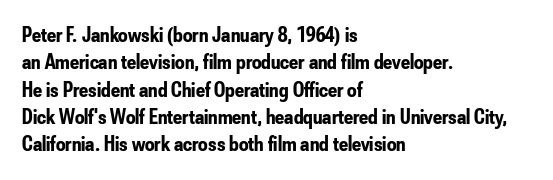
Q: Is the text bold? A: Yes.
Q: Is the text italic (slanted)? A: No, it is upright.
Q: Is the text underlined? A: No.
Q: How is the paragraph aligned? A: Left-aligned.
Q: Is the spacing between letters normal or unusually wide? A: Normal.
Q: Is the spacing between lines tight, normal or loose? A: Normal.
